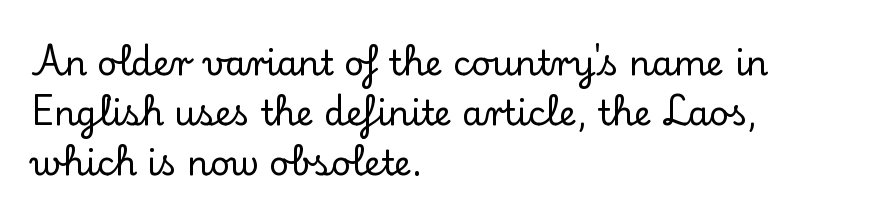
There is no visible air inserted between adjacent glyphs. Descenders are the only things crossing below the line. Interline gaps are of average width in this sample. You can tell from the footed stems that serif type was used. Horizontally, the lines are justified to the leading edge only. This sample has the flowing, uneven cadence of proportional lettering.
